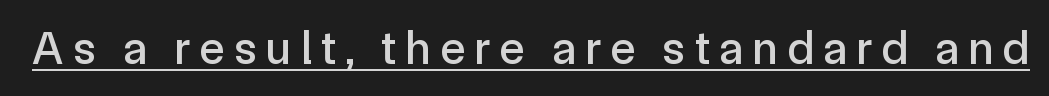
The axis of the letterforms is exactly vertical. This is sans-serif lettering, the kind often seen on screens and signage. Caption: expanded tracking, letters set apart. These lines are rendered in a variable-pitch font. Underline: present.
